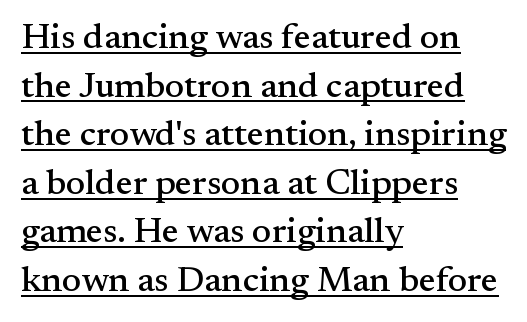
Characters follow at the spacing the type designer built in. Like a heading marked for emphasis, these lines bear an underscore. This sample has the flowing, uneven cadence of proportional lettering. Serif or sans? Serif — the stroke terminals have little feet.
